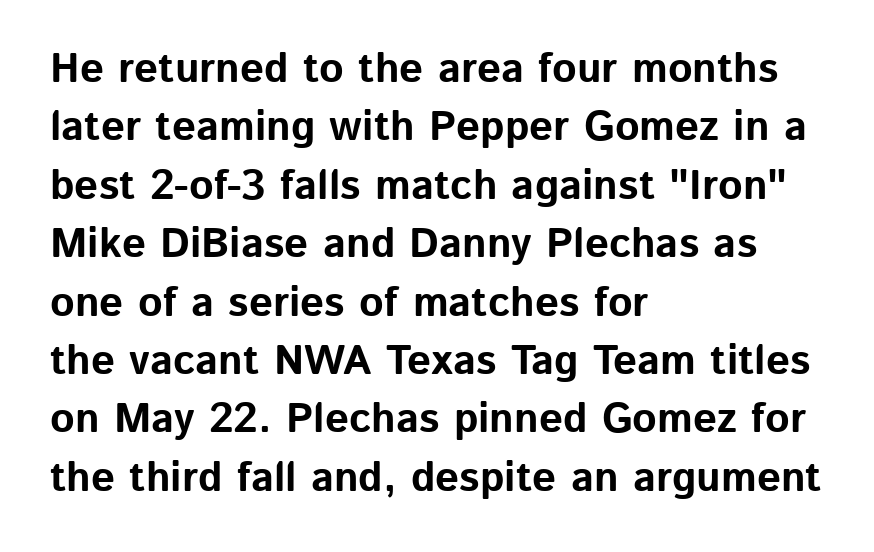
The image shows 42 px bold sans-serif type, upright; set left-aligned, normal line spacing (1.39x), normal letter spacing, not underlined; low stroke contrast and a medium x-height.
